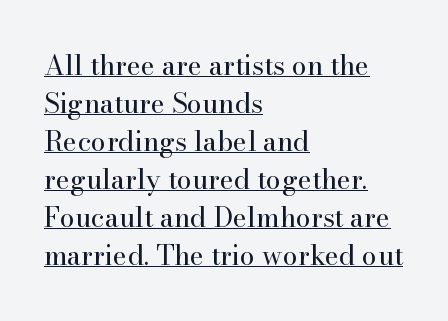
{"italic": "no", "bold": "no", "underline": "yes", "align": "left", "line_spacing": "normal", "line_spacing_ratio": 1.41, "letter_spacing": "normal", "letter_spacing_em": 0.0, "glyph_px": 27}
